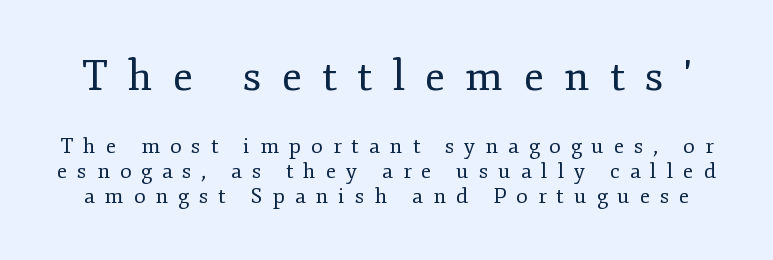
The image shows 42 px regular-weight serif type, upright; set line spacing 1.18x, unusually wide letter spacing (+0.48 em), not underlined; the first (top) block is 2.0x larger; low stroke contrast and a small x-height.
